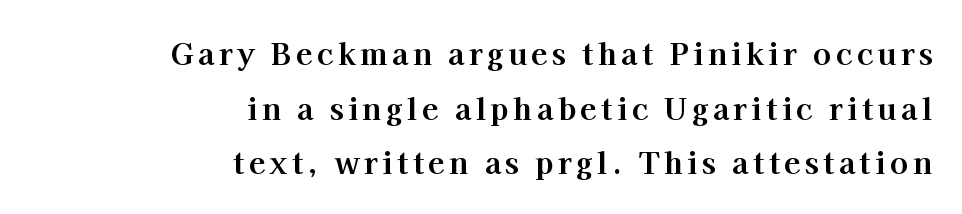
{"serif": "yes", "italic": "no", "bold": "yes", "weight": "bold", "width": "normal", "stroke_contrast": "high", "x_height": "medium", "monospaced": "no", "underline": "no", "align": "right", "line_spacing_ratio": 1.82, "glyph_px": 30}
